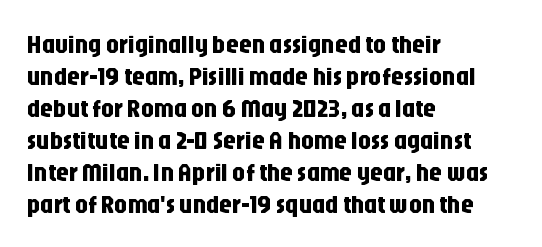
Standard letterfit; no display-style spreading of the glyphs. The string is rendered with underlining switched off. Compared with a centered layout, this one pins lines to the left instead. Vertical strokes here are truly vertical.
